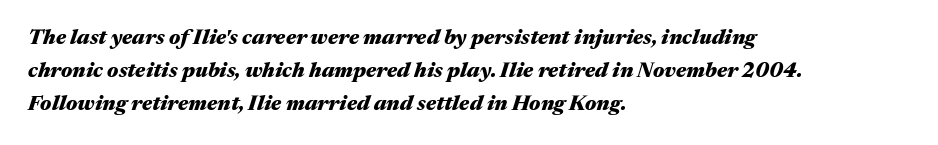
{"italic": "yes", "lean": "right", "slant_degrees": 17, "bold": "yes", "underline": "no", "align": "left", "line_spacing": "normal", "line_spacing_ratio": 1.58, "letter_spacing": "normal", "letter_spacing_em": 0.0, "glyph_px": 21}
